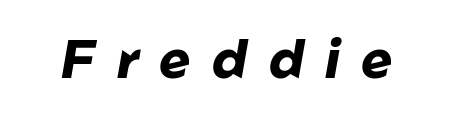
{"italic": "yes", "lean": "right", "slant_degrees": 10, "bold": "yes", "weight": "heavy", "width": "normal", "stroke_contrast": "low", "x_height": "medium", "monospaced": "no", "underline": "no", "letter_spacing": "wide", "letter_spacing_em": 0.4, "glyph_px": 53}
